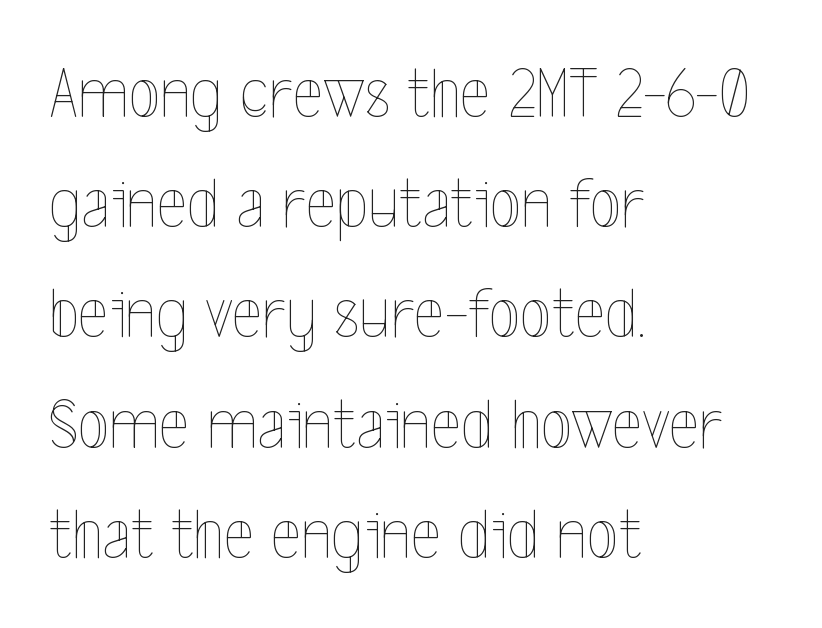
Q: Is the text bold? A: No.
Q: Is the text italic (slanted)? A: No, it is upright.
Q: Is the text underlined? A: No.
Q: How is the paragraph aligned? A: Left-aligned.
Q: Is the spacing between letters normal or unusually wide? A: Normal.
Q: Is the spacing between lines tight, normal or loose? A: Normal.
Q: Width (condensed, normal, or wide)? A: Condensed.
Q: x-height? A: Medium.
Q: Monospaced? A: No.
